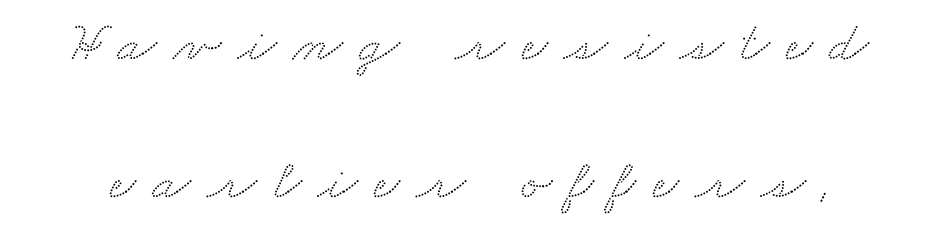
Words float on clear page, feet unadorned. You could only call the tracking loose — the letters float apart. Serifs: yes, visible at the terminals of the letterforms. The lines are spread far apart with generous leading. Is this a fixed-width face? No — the glyphs have proportional, varying widths.
